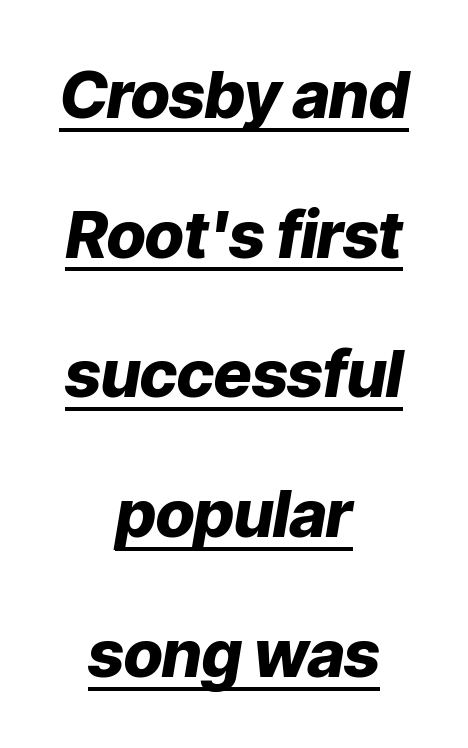
The image shows 65 px heavy type, italic (leaning right); set centered, loose line spacing (2.15x), normal letter spacing, underlined; low stroke contrast and a medium x-height.
